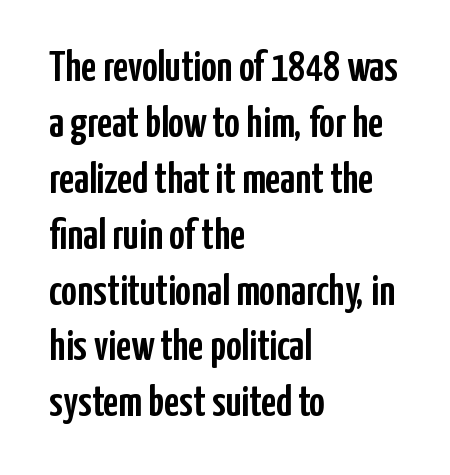
Q: Is the text italic (slanted)? A: No, it is upright.
Q: Is the typeface a serif or a sans-serif typeface? A: Sans-serif.
Q: Is the text underlined? A: No.
Q: How is the paragraph aligned? A: Left-aligned.
Q: Is the spacing between letters normal or unusually wide? A: Normal.
Q: Is the spacing between lines tight, normal or loose? A: Normal.
Q: Width (condensed, normal, or wide)? A: Condensed.
Q: Stroke contrast? A: Low.
Q: x-height? A: Medium.
Q: Monospaced? A: No.
